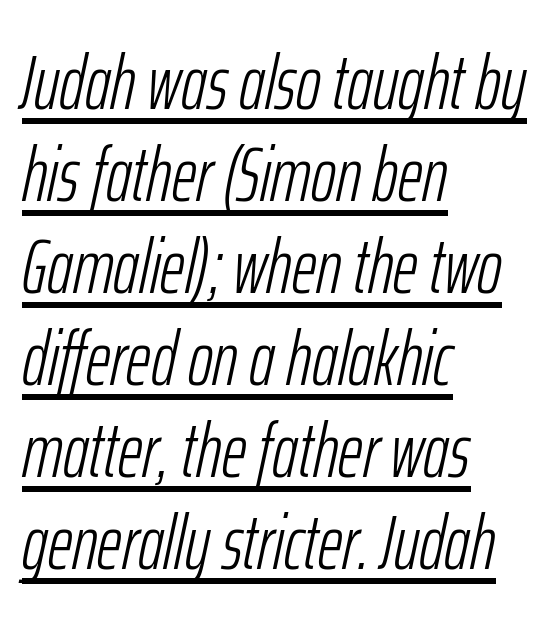
The passage shown is typed in a proportional face where columns would drift. No chunkiness to these letters — they're not bold. Posture: slanted. These lines keep a tight, regular rhythm from letter to letter. The compositor pushed each line to the left boundary. Somebody hit Ctrl+U on this one — the words are underlined.
